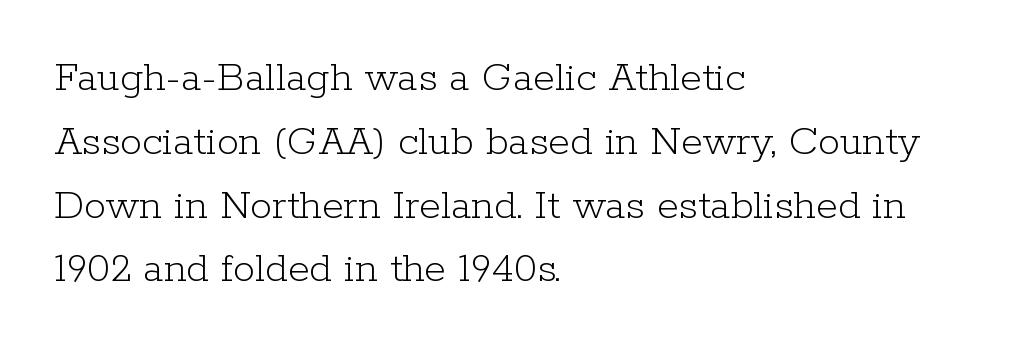
Q: Is the text bold? A: No.
Q: Is the text italic (slanted)? A: No, it is upright.
Q: Is the typeface a serif or a sans-serif typeface? A: Serif.
Q: Is the text underlined? A: No.
Q: How is the paragraph aligned? A: Left-aligned.
Q: Is the spacing between letters normal or unusually wide? A: Normal.
Q: Is the spacing between lines tight, normal or loose? A: Normal.
Q: Width (condensed, normal, or wide)? A: Normal.
Q: Stroke contrast? A: Low.
Q: x-height? A: Medium.
Q: Monospaced? A: No.
